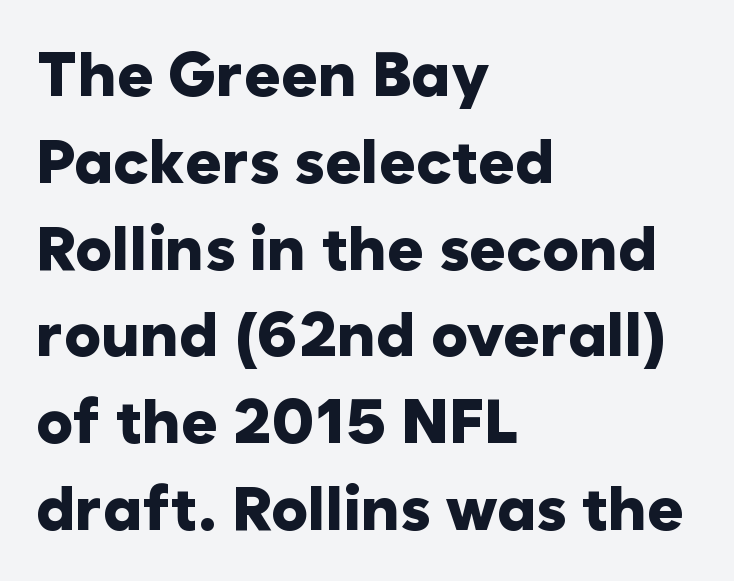
{"serif": "no", "italic": "no", "bold": "yes", "weight": "heavy", "width": "normal", "stroke_contrast": "low", "x_height": "medium", "monospaced": "no", "underline": "no", "align": "left", "line_spacing": "normal", "line_spacing_ratio": 1.4, "letter_spacing": "normal", "letter_spacing_em": 0.0, "glyph_px": 62}
